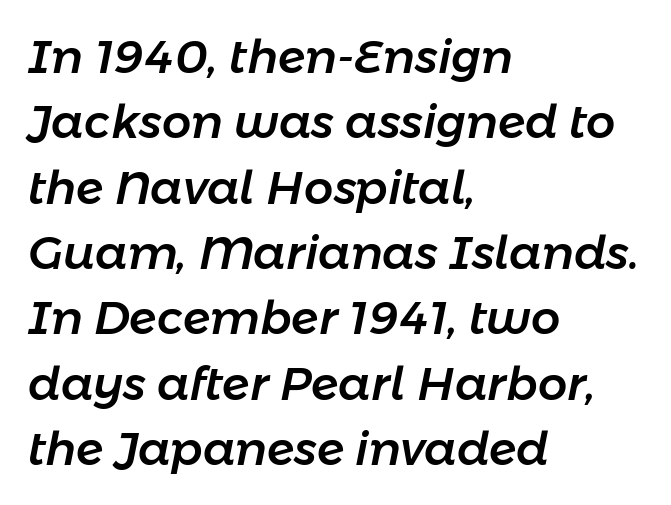
Q: Is the text italic (slanted)? A: Yes, it leans right by about 11 degrees.
Q: Is the text underlined? A: No.
Q: How is the paragraph aligned? A: Left-aligned.
Q: Is the spacing between letters normal or unusually wide? A: Normal.
Q: Is the spacing between lines tight, normal or loose? A: Normal.
Q: Width (condensed, normal, or wide)? A: Normal.
Q: Stroke contrast? A: Low.
Q: x-height? A: Medium.
Q: Monospaced? A: No.
